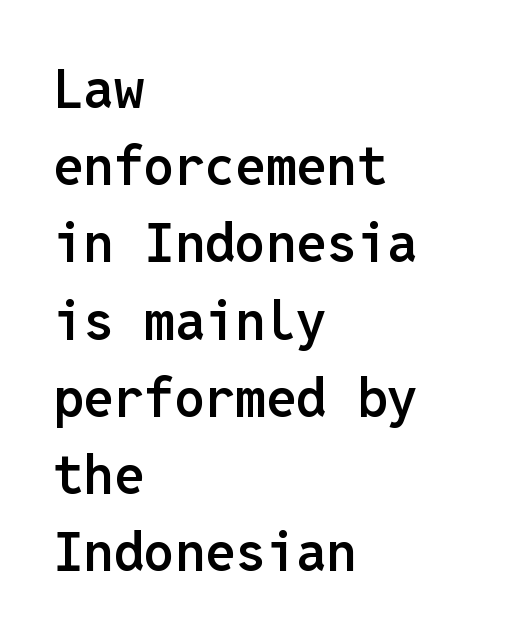
{"serif": "no", "italic": "no", "bold": "semi", "weight": "semibold", "width": "normal", "stroke_contrast": "low", "x_height": "medium", "monospaced": "yes", "underline": "no", "align": "left", "line_spacing": "normal", "line_spacing_ratio": 1.43, "letter_spacing": "normal", "letter_spacing_em": 0.0, "glyph_px": 54}
